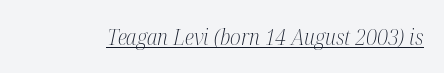
Q: Is the text bold? A: No.
Q: Is the text italic (slanted)? A: Yes, it leans right by about 12 degrees.
Q: Is the text underlined? A: Yes.
Q: Is the spacing between letters normal or unusually wide? A: Normal.
